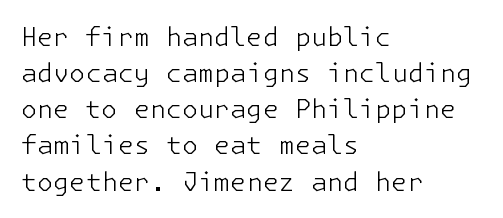
Teacher's note: observe the even left margin — that is flush-left alignment. Students, note that the glyphs here touch the page at normal intervals. Do the letters lean? They stand straight. Descenders hang freely into open space. Stem width sits at or under what a default text font uses.
